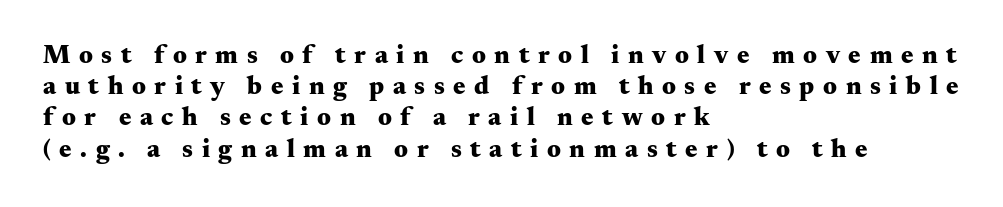
The image shows 26 px bold type, upright; set left-aligned, line spacing 1.2x, unusually wide letter spacing (+0.33 em), not underlined.
